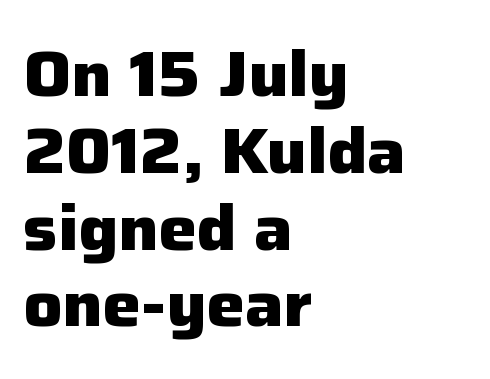
Q: Is the text bold? A: Yes.
Q: Is the text italic (slanted)? A: No, it is upright.
Q: Is the typeface a serif or a sans-serif typeface? A: Sans-serif.
Q: Is the text underlined? A: No.
Q: How is the paragraph aligned? A: Left-aligned.
Q: Is the spacing between letters normal or unusually wide? A: Normal.
Q: Width (condensed, normal, or wide)? A: Normal.
Q: Stroke contrast? A: Low.
Q: x-height? A: Medium.
Q: Monospaced? A: No.
